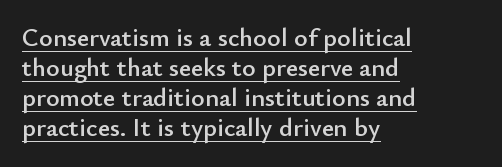
The image shows 26 px text type, upright; set left-aligned, line spacing 1.16x, normal letter spacing, underlined.
